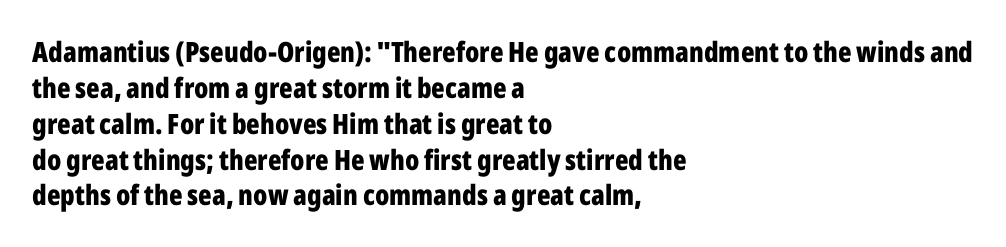
The image shows 28 px bold, condensed sans-serif type, upright; set left-aligned, normal line spacing (1.28x), normal letter spacing, not underlined; low stroke contrast and a medium x-height.
